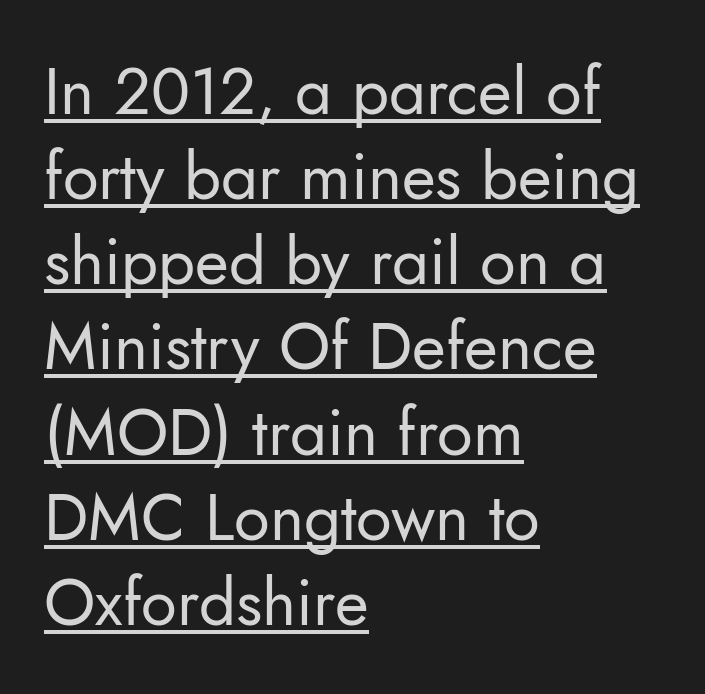
Q: Is the text bold? A: No.
Q: Is the text italic (slanted)? A: No, it is upright.
Q: Is the typeface a serif or a sans-serif typeface? A: Sans-serif.
Q: Is the text underlined? A: Yes.
Q: How is the paragraph aligned? A: Left-aligned.
Q: Is the spacing between letters normal or unusually wide? A: Normal.
Q: Is the spacing between lines tight, normal or loose? A: Normal.
Q: Width (condensed, normal, or wide)? A: Normal.
Q: Stroke contrast? A: Low.
Q: x-height? A: Small.
Q: Monospaced? A: No.
